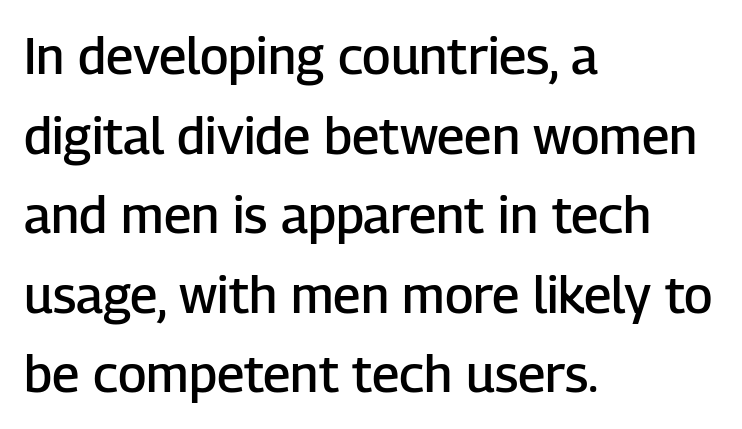
The image shows 51 px semibold sans-serif type, upright; set left-aligned, normal line spacing (1.56x), normal letter spacing, not underlined; low stroke contrast and a medium x-height.
